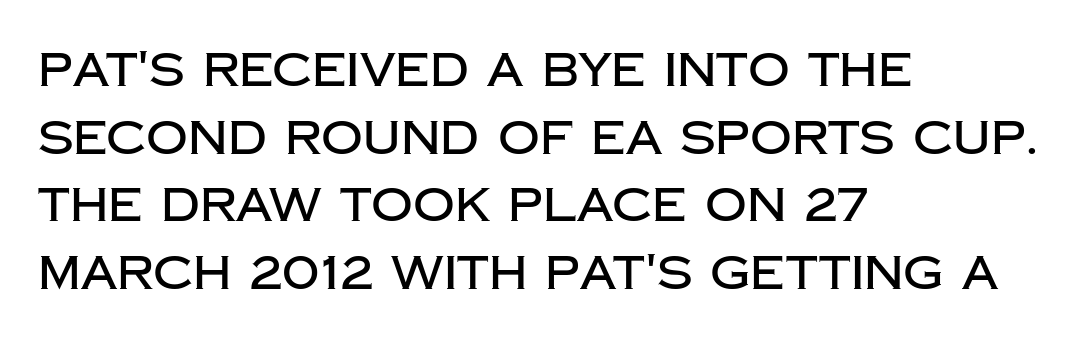
Q: Is the text italic (slanted)? A: No, it is upright.
Q: Is the typeface a serif or a sans-serif typeface? A: Sans-serif.
Q: Is the text underlined? A: No.
Q: How is the paragraph aligned? A: Left-aligned.
Q: Is the spacing between letters normal or unusually wide? A: Normal.
Q: Is the spacing between lines tight, normal or loose? A: Normal.
Q: Width (condensed, normal, or wide)? A: Normal.
Q: Stroke contrast? A: Low.
Q: x-height? A: Large.
Q: Monospaced? A: No.
